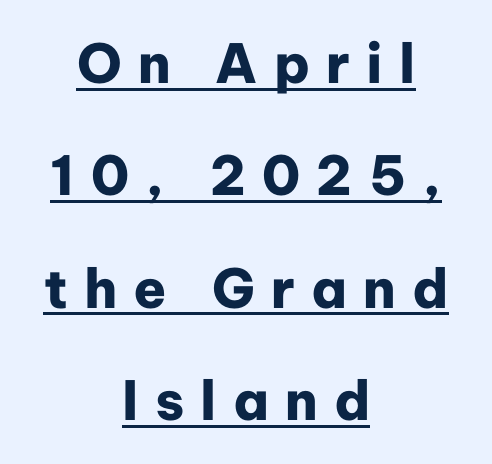
The image shows 54 px heavy sans-serif type, upright; set centered, loose line spacing (2.08x), unusually wide letter spacing (+0.3 em), underlined; low stroke contrast and a medium x-height.
